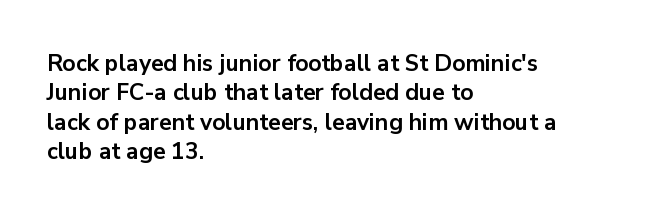
In terms of posture, this sample is upright. Whoever set this chose a conventional vertical rhythm. The space directly below the letters is spotless. A typesetter would call this zero additional tracking.
